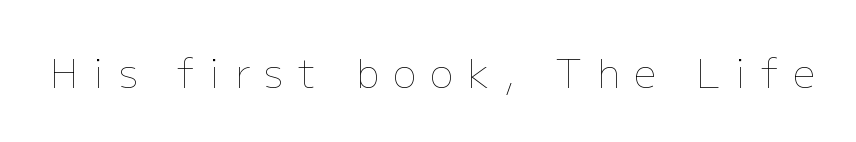
The image shows 39 px thin type, upright; set unusually wide letter spacing (+0.37 em), not underlined; low stroke contrast and a medium x-height.
